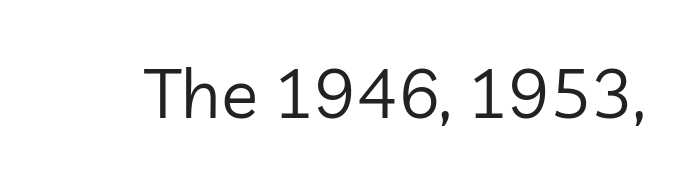
Q: Is the text bold? A: No.
Q: Is the text italic (slanted)? A: No, it is upright.
Q: Is the typeface a serif or a sans-serif typeface? A: Sans-serif.
Q: Is the text underlined? A: No.
Q: Is the spacing between letters normal or unusually wide? A: Normal.
Q: Width (condensed, normal, or wide)? A: Normal.
Q: Stroke contrast? A: Low.
Q: x-height? A: Medium.
Q: Monospaced? A: No.
